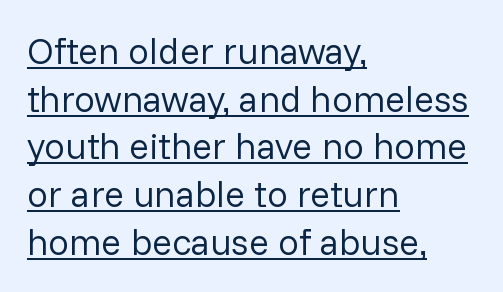
The image shows 37 px regular-weight sans-serif type, upright; set left-aligned, normal line spacing (1.29x), normal letter spacing, underlined; low stroke contrast and a medium x-height.
